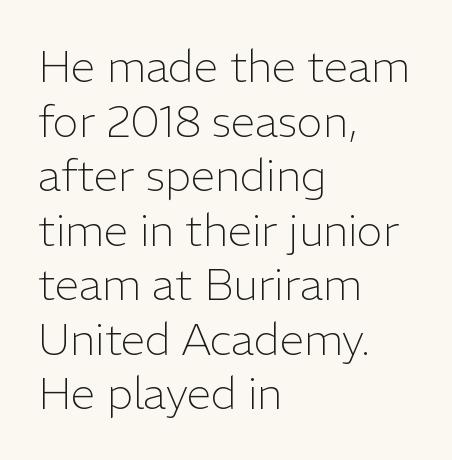
Tall strokes in this sample are plumb rather than angled. No chunkiness to these letters — they're not bold. Look at the tracking — it's just the regular setting, nothing added. Look at the bottom of the vertical strokes: they stop flat, with no serifs.
